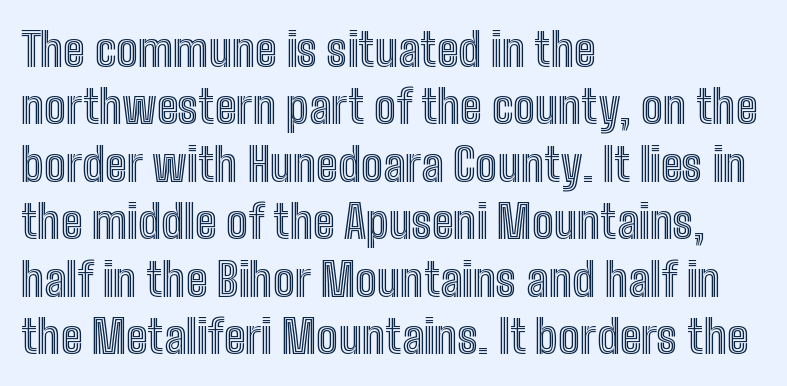
Q: Is the text italic (slanted)? A: No, it is upright.
Q: Is the text underlined? A: No.
Q: How is the paragraph aligned? A: Left-aligned.
Q: Is the spacing between letters normal or unusually wide? A: Normal.
Q: Is the spacing between lines tight, normal or loose? A: Normal.
Q: Width (condensed, normal, or wide)? A: Condensed.
Q: x-height? A: Medium.
Q: Monospaced? A: No.
